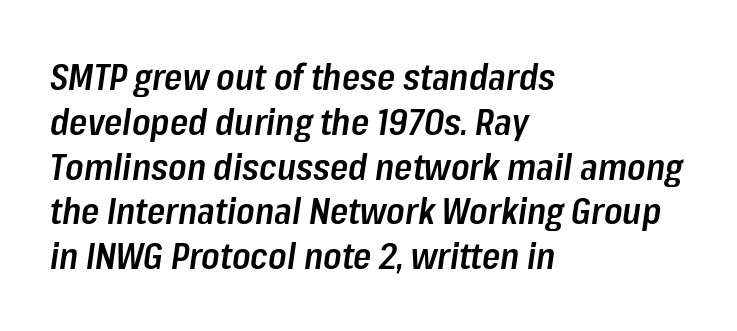
{"italic": "yes", "lean": "right", "slant_degrees": 8, "bold": "semi", "weight": "semibold", "width": "condensed", "stroke_contrast": "low", "x_height": "medium", "monospaced": "no", "underline": "no", "align": "left", "line_spacing_ratio": 1.21, "letter_spacing": "normal", "letter_spacing_em": 0.0, "glyph_px": 37}
